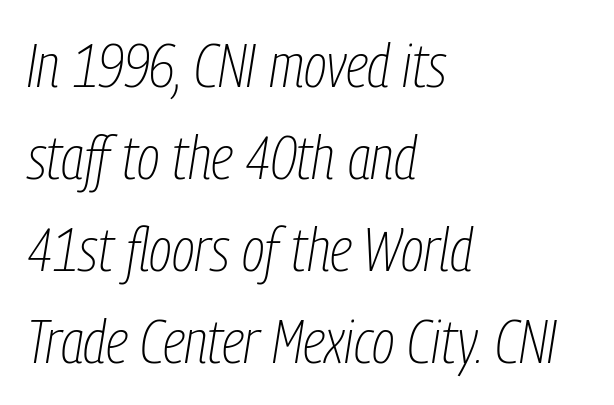
{"italic": "yes", "lean": "right", "slant_degrees": 9, "bold": "no", "weight": "thin", "width": "condensed", "stroke_contrast": "low", "x_height": "medium", "monospaced": "no", "underline": "no", "align": "left", "line_spacing": "normal", "line_spacing_ratio": 1.51, "letter_spacing": "normal", "letter_spacing_em": 0.0, "glyph_px": 61}
